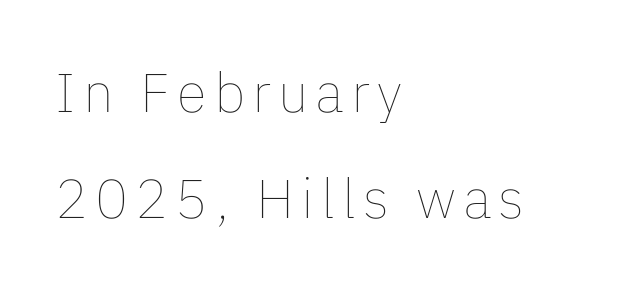
The image shows 55 px thin type, upright; set left-aligned, loose line spacing (1.93x), not underlined; low stroke contrast and a medium x-height.
